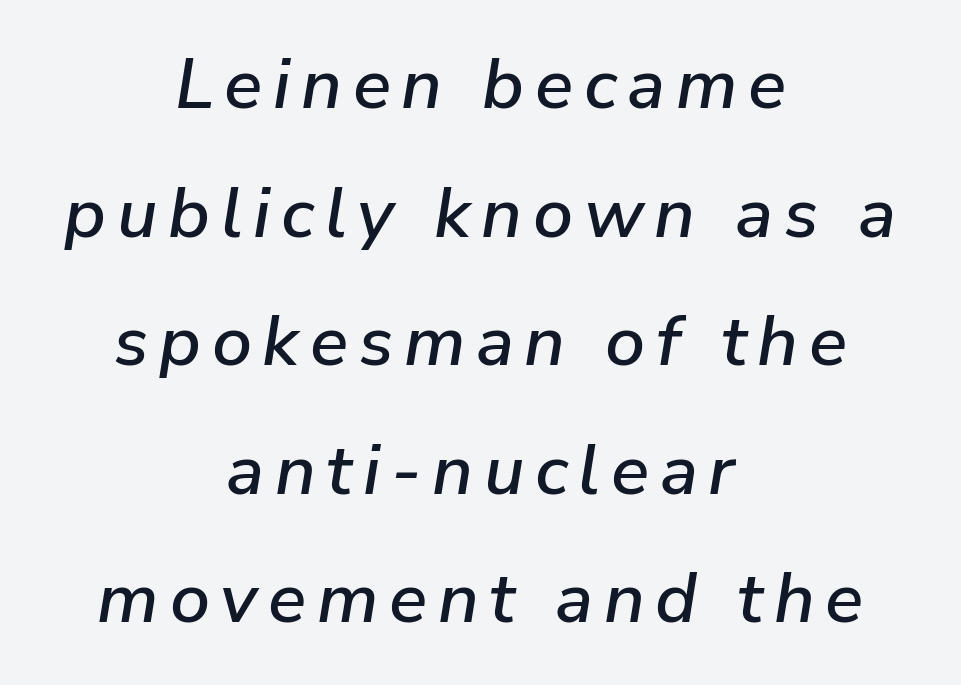
{"italic": "yes", "lean": "right", "slant_degrees": 9, "width": "normal", "stroke_contrast": "low", "x_height": "medium", "monospaced": "no", "underline": "no", "align": "center", "line_spacing_ratio": 1.81, "glyph_px": 71}
